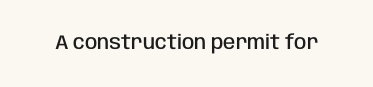
The image shows 20 px text type, upright; set normal letter spacing, not underlined.
